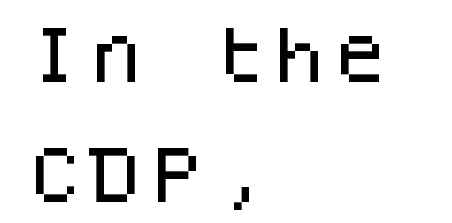
This rendering features lettering with no underline. Summary of vertical rhythm: relaxed, with wide interline spacing. Italic? Not at all — the glyphs are vertical. Every character here occupies the same horizontal width, giving the sample a typewriter-like rhythm. Honestly, the letter spacing is just normal — you wouldn't notice it. Short and long lines alike share a common starting point at left.
